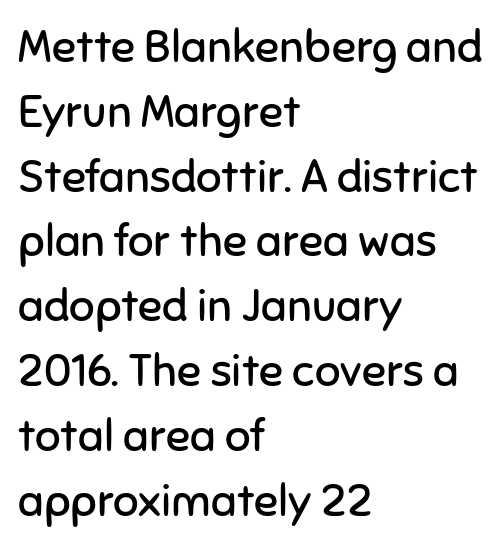
Do the characters align in a grid? No, the font is proportional. If you drew a line through each stem, it would be perfectly vertical. What's the leading like? Ordinary, nothing unusual. I'd call this a sans setting — the letters go barefoot.
